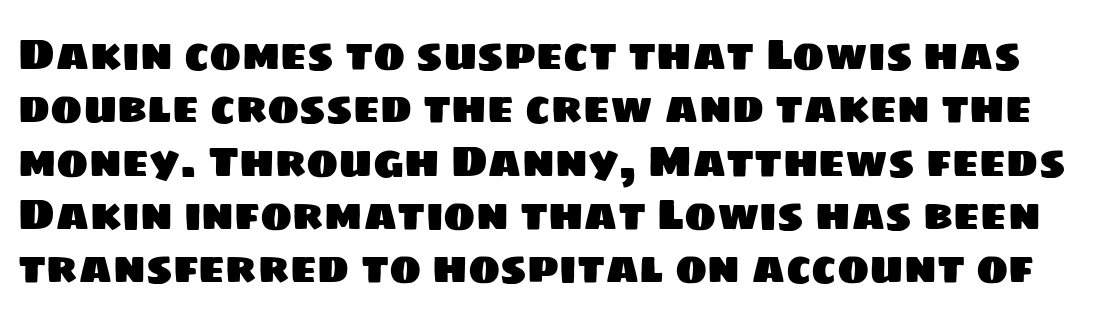
{"serif": "no", "width": "normal", "stroke_contrast": "low", "x_height": "large", "monospaced": "no", "underline": "no", "line_spacing_ratio": 1.24, "letter_spacing": "normal", "letter_spacing_em": 0.0, "glyph_px": 43}
